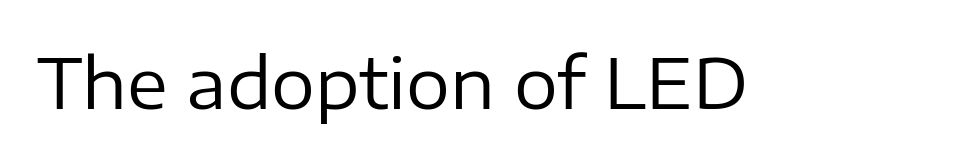
{"serif": "no", "italic": "no", "bold": "no", "weight": "regular", "width": "normal", "stroke_contrast": "low", "x_height": "medium", "monospaced": "no", "underline": "no", "letter_spacing": "normal", "letter_spacing_em": 0.0, "glyph_px": 69}
